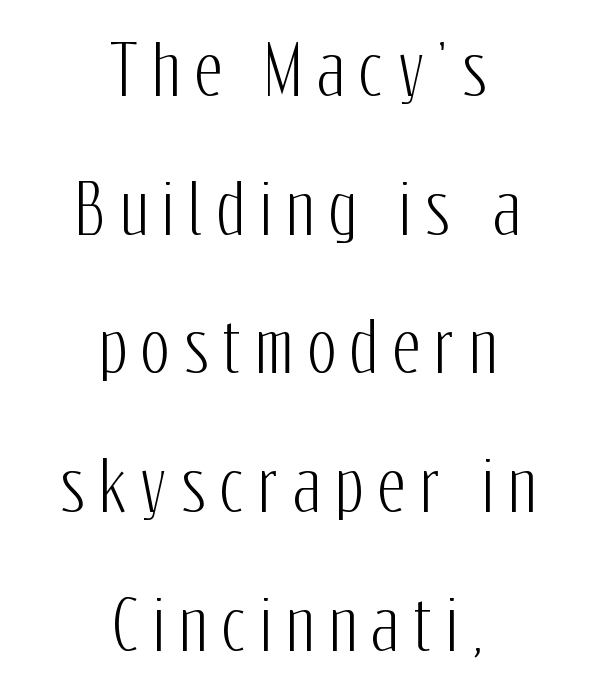
Q: Is the text italic (slanted)? A: No, it is upright.
Q: Is the typeface a serif or a sans-serif typeface? A: Sans-serif.
Q: Is the text underlined? A: No.
Q: How is the paragraph aligned? A: Centered.
Q: Is the spacing between letters normal or unusually wide? A: Unusually wide.
Q: Is the spacing between lines tight, normal or loose? A: Loose.
Q: Width (condensed, normal, or wide)? A: Condensed.
Q: Stroke contrast? A: Low.
Q: x-height? A: Medium.
Q: Monospaced? A: No.
